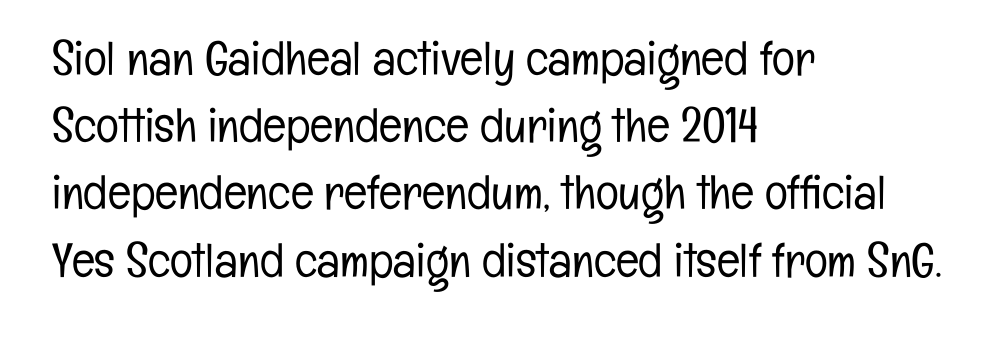
A bare baseline throughout the passage. A typesetter would call this proportional, since set widths differ per character. Tracking here is standard; glyphs follow each other at the usual distance. Does the leading feel generous? No, just average. The type sits square on the baseline with zero lean.
